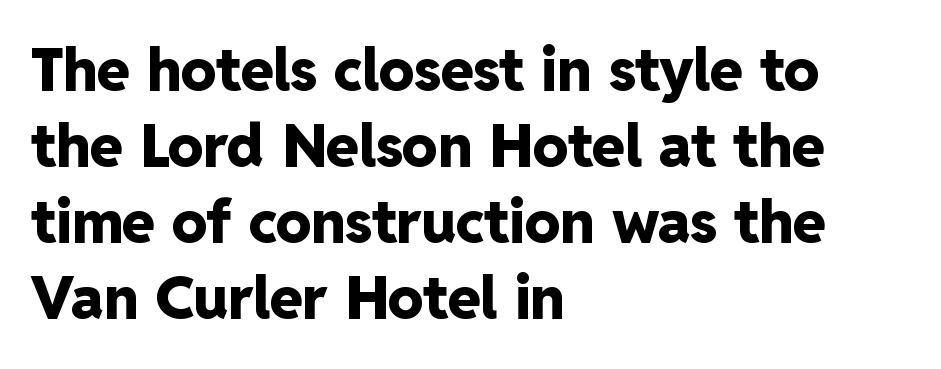
Q: Is the text bold? A: Yes.
Q: Is the text italic (slanted)? A: No, it is upright.
Q: Is the typeface a serif or a sans-serif typeface? A: Sans-serif.
Q: Is the text underlined? A: No.
Q: How is the paragraph aligned? A: Left-aligned.
Q: Is the spacing between letters normal or unusually wide? A: Normal.
Q: Is the spacing between lines tight, normal or loose? A: Normal.
Q: Width (condensed, normal, or wide)? A: Normal.
Q: Stroke contrast? A: Low.
Q: x-height? A: Medium.
Q: Monospaced? A: No.
